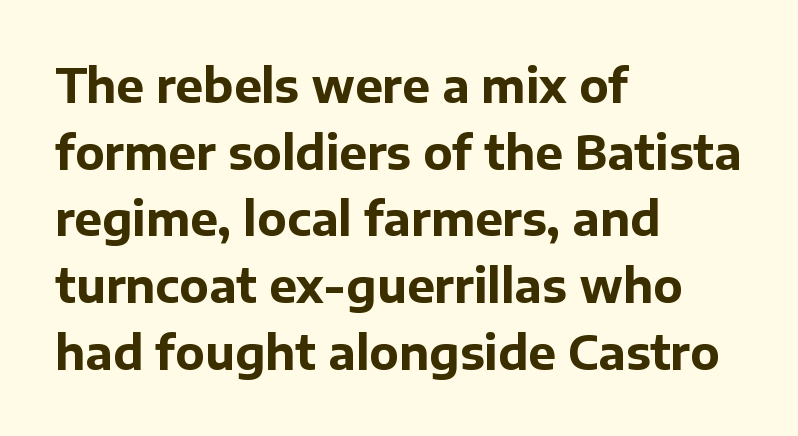
What's the leading like? Ordinary, nothing unusual. You can tell it's not italic because the verticals are truly vertical. Teacher's note: observe the even left margin — that is flush-left alignment. A bare baseline throughout the passage. Notice how thick the strokes are: this is what a full bold looks like.
